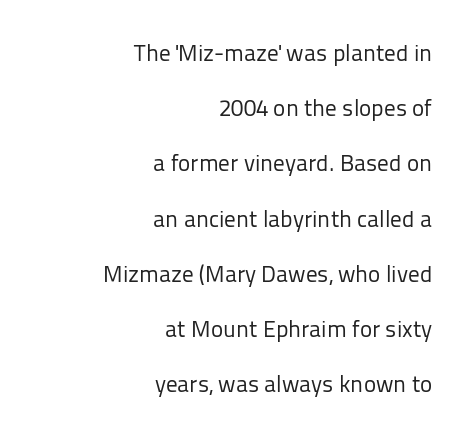
Q: Is the text bold? A: No.
Q: Is the text italic (slanted)? A: No, it is upright.
Q: Is the text underlined? A: No.
Q: How is the paragraph aligned? A: Right-aligned.
Q: Is the spacing between letters normal or unusually wide? A: Normal.
Q: Is the spacing between lines tight, normal or loose? A: Loose.
